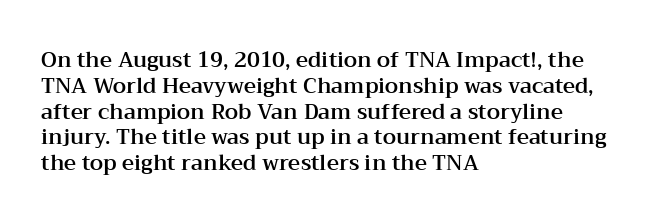
The image shows 21 px text type, upright; set left-aligned, line spacing 1.23x, normal letter spacing, not underlined.
